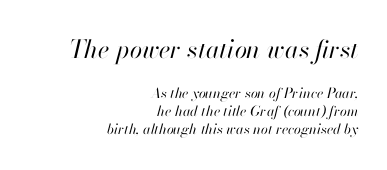
The image shows 25 px text type, italic (leaning right); set right-aligned, normal line spacing (1.31x), normal letter spacing, not underlined; the first (top) block is 1.79x larger.
